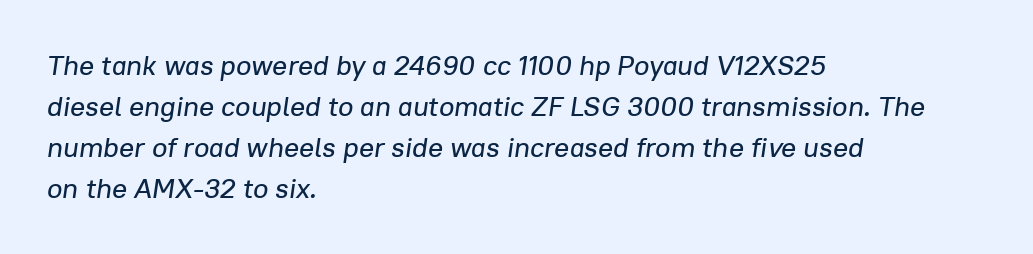
The rendering applies a slant to the glyphs. Clear beneath every line of the passage. Horizontal alignment here is leftward, the default for most running prose. Looks like regular typesetting: each glyph gets only the width it needs. Students, observe: this is what conventionally led text looks like.
